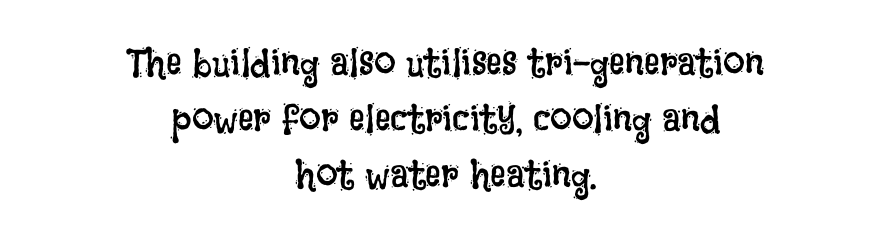
Q: Is the text bold? A: No.
Q: Is the text italic (slanted)? A: No, it is upright.
Q: Is the text underlined? A: No.
Q: How is the paragraph aligned? A: Centered.
Q: Is the spacing between letters normal or unusually wide? A: Normal.
Q: Is the spacing between lines tight, normal or loose? A: Normal.
Q: Width (condensed, normal, or wide)? A: Condensed.
Q: Stroke contrast? A: Low.
Q: x-height? A: Large.
Q: Monospaced? A: No.
